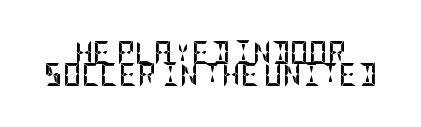
Characters follow at the spacing the type designer built in. Horizontal alignment here is central, giving a formal, balanced look. Vertical strokes here are truly vertical. You'd pick this weight for a headline — it's a proper bold. The zone under the glyphs is completely vacant. Each new line begins almost immediately beneath the previous one.
